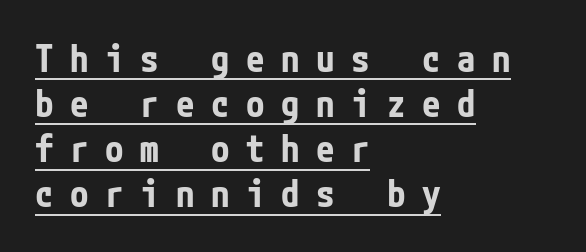
{"serif": "no", "italic": "no", "bold": "yes", "weight": "bold", "width": "condensed", "stroke_contrast": "low", "x_height": "medium", "underline": "yes", "align": "left", "line_spacing_ratio": 1.22, "letter_spacing": "wide", "letter_spacing_em": 0.45, "glyph_px": 37}
